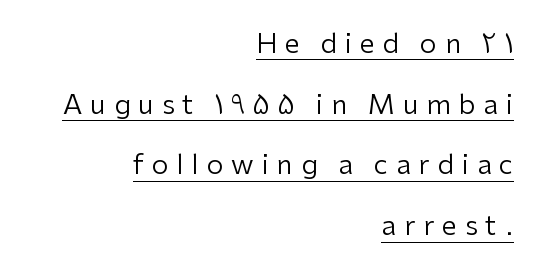
{"italic": "no", "bold": "no", "underline": "yes", "align": "right", "line_spacing": "loose", "line_spacing_ratio": 2.25, "letter_spacing": "wide", "letter_spacing_em": 0.29, "glyph_px": 27}
